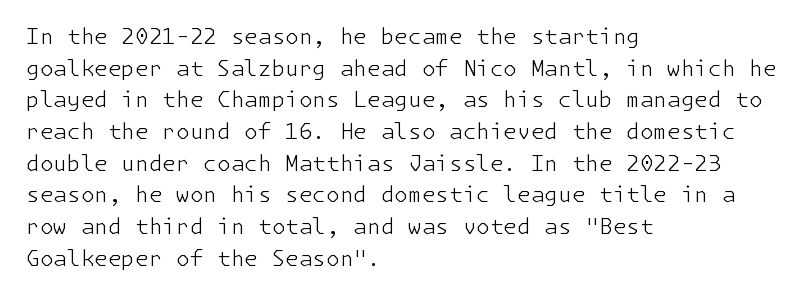
The image shows 22 px text type, upright; set left-aligned, normal line spacing (1.44x), normal letter spacing, not underlined.
